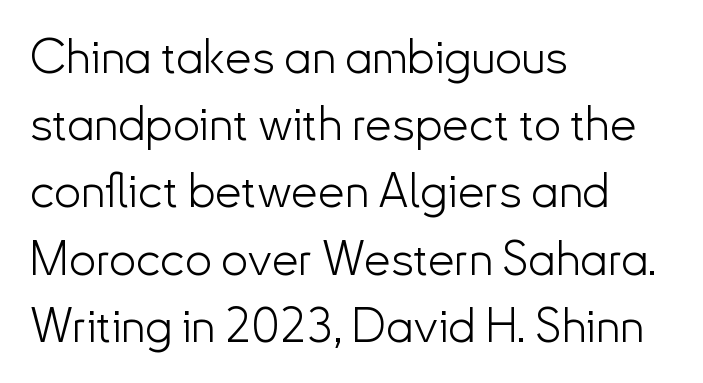
The image shows 48 px light sans-serif type, upright; set left-aligned, normal line spacing (1.4x), normal letter spacing, not underlined; low stroke contrast and a small x-height.
